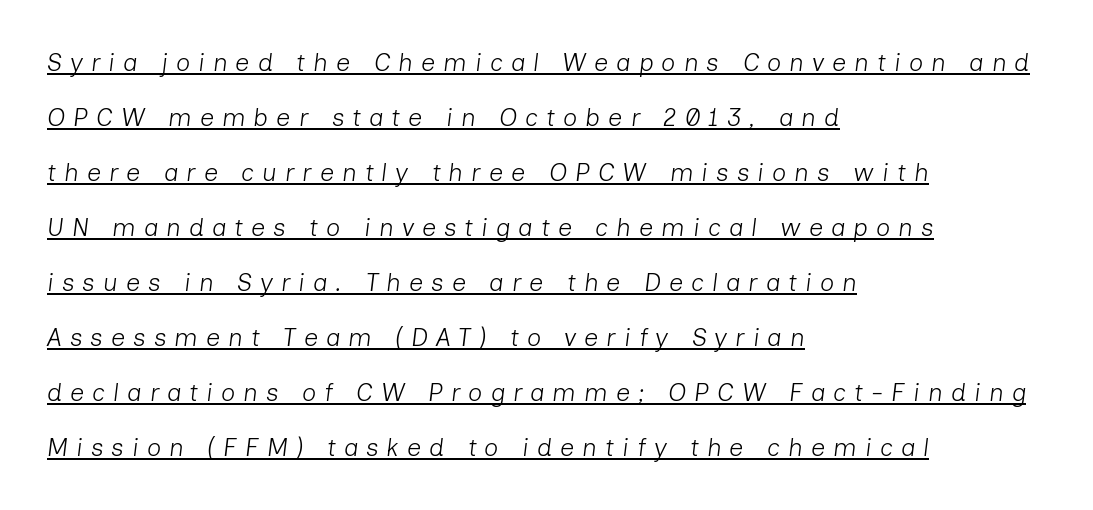
Words appear elongated and porous because spacing is wide. Does a line run under the words? Yes, clearly. Reading down the column, the eye jumps a long way to each next line. Every row of glyphs begins at an identical x-position on the left. Caption: face not bold, strokes unweighted.
